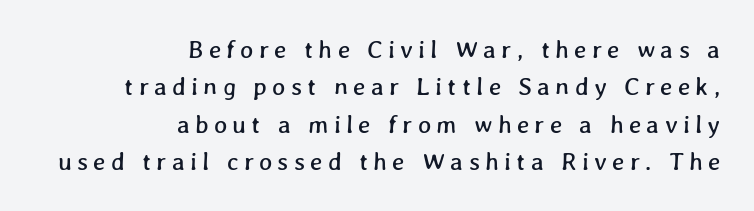
The image shows 25 px text type; set right-aligned, normal line spacing (1.5x), unusually wide letter spacing (+0.21 em), not underlined.
